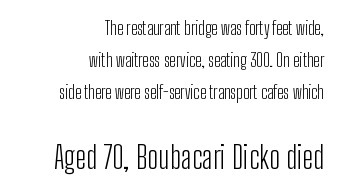
The image shows 31 px light, condensed sans-serif type, upright; set right-aligned, line spacing 1.79x, normal letter spacing, not underlined; the second (bottom) block is 1.72x larger; low stroke contrast and a medium x-height.
